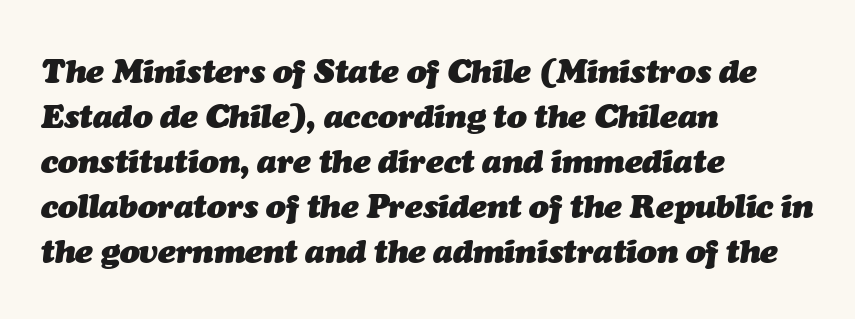
{"italic": "yes", "lean": "right", "slant_degrees": 7, "bold": "yes", "weight": "heavy", "width": "normal", "stroke_contrast": "medium", "x_height": "medium", "monospaced": "no", "underline": "no", "align": "left", "line_spacing": "normal", "line_spacing_ratio": 1.36, "letter_spacing": "normal", "letter_spacing_em": 0.0, "glyph_px": 33}
